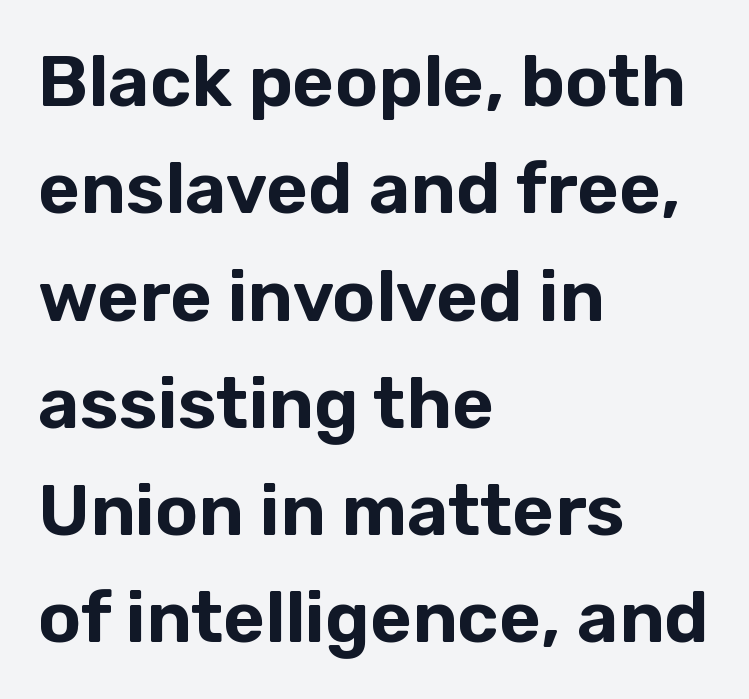
The image shows 72 px sans-serif type, upright; set left-aligned, normal line spacing (1.49x), normal letter spacing, not underlined; low stroke contrast and a medium x-height.
